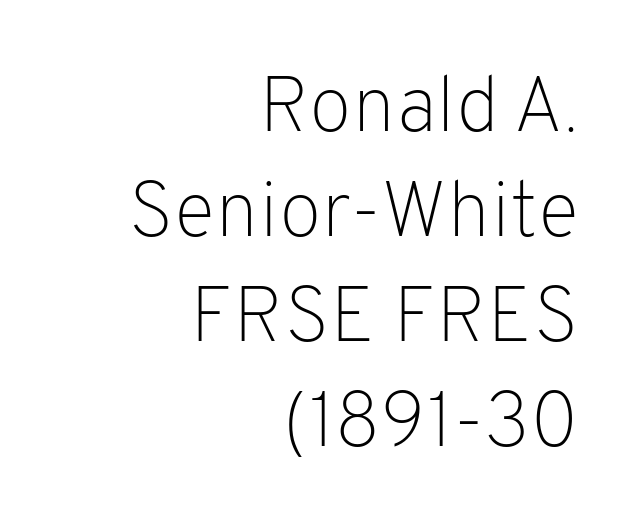
Q: Is the text bold? A: No.
Q: Is the text italic (slanted)? A: No, it is upright.
Q: Is the typeface a serif or a sans-serif typeface? A: Sans-serif.
Q: Is the text underlined? A: No.
Q: How is the paragraph aligned? A: Right-aligned.
Q: Is the spacing between letters normal or unusually wide? A: Normal.
Q: Is the spacing between lines tight, normal or loose? A: Normal.
Q: Width (condensed, normal, or wide)? A: Normal.
Q: Stroke contrast? A: Low.
Q: x-height? A: Medium.
Q: Monospaced? A: No.
